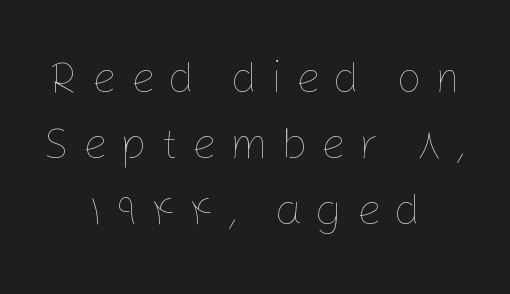
The image shows 44 px thin type, upright; set centered, normal line spacing (1.5x), unusually wide letter spacing (+0.3 em), not underlined; low stroke contrast and a medium x-height.
